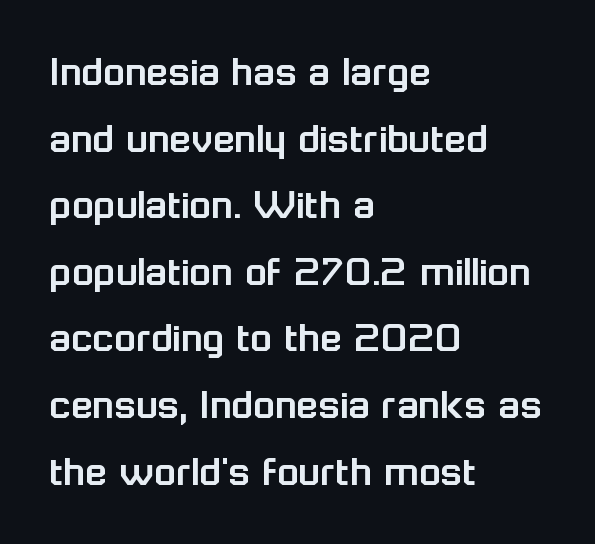
Q: Is the text italic (slanted)? A: No, it is upright.
Q: Is the typeface a serif or a sans-serif typeface? A: Sans-serif.
Q: Is the text underlined? A: No.
Q: How is the paragraph aligned? A: Left-aligned.
Q: Is the spacing between letters normal or unusually wide? A: Normal.
Q: Is the spacing between lines tight, normal or loose? A: Normal.
Q: Width (condensed, normal, or wide)? A: Normal.
Q: Stroke contrast? A: Low.
Q: x-height? A: Medium.
Q: Monospaced? A: No.
